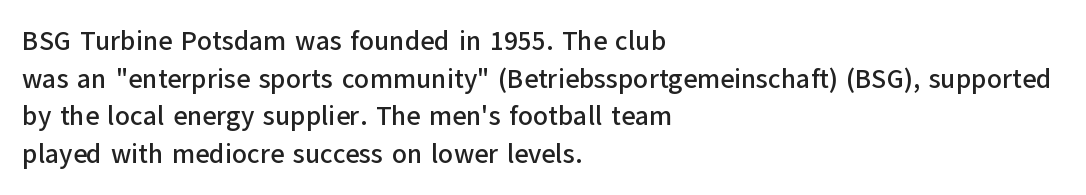
Q: Is the text italic (slanted)? A: No, it is upright.
Q: Is the text underlined? A: No.
Q: How is the paragraph aligned? A: Left-aligned.
Q: Is the spacing between letters normal or unusually wide? A: Normal.
Q: Is the spacing between lines tight, normal or loose? A: Normal.
